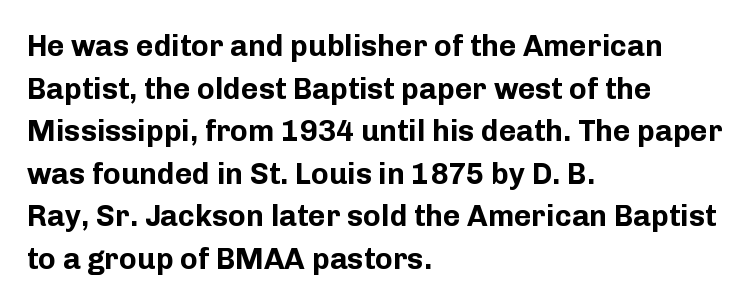
Q: Is the text bold? A: Yes.
Q: Is the text italic (slanted)? A: No, it is upright.
Q: Is the typeface a serif or a sans-serif typeface? A: Sans-serif.
Q: Is the text underlined? A: No.
Q: How is the paragraph aligned? A: Left-aligned.
Q: Is the spacing between letters normal or unusually wide? A: Normal.
Q: Is the spacing between lines tight, normal or loose? A: Normal.
Q: Width (condensed, normal, or wide)? A: Normal.
Q: Stroke contrast? A: Low.
Q: x-height? A: Medium.
Q: Monospaced? A: No.
